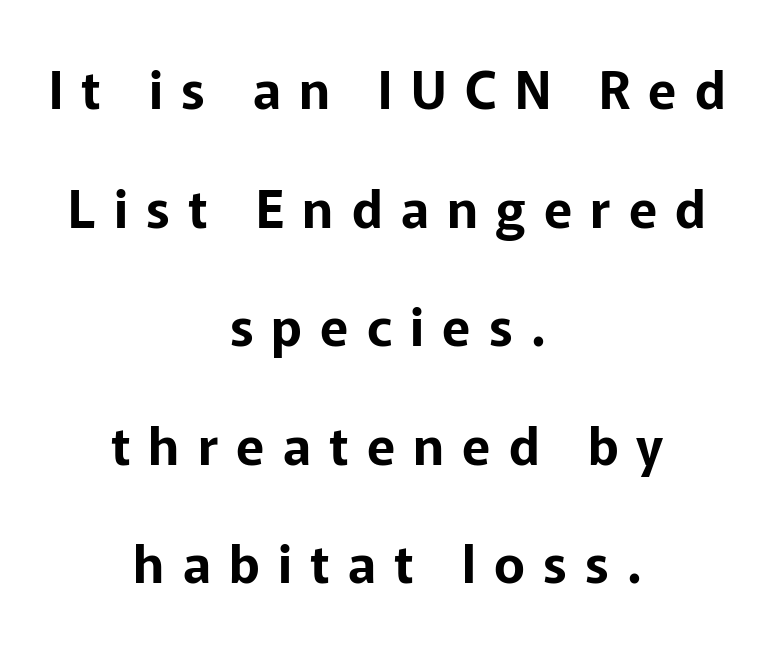
{"serif": "no", "italic": "no", "width": "normal", "stroke_contrast": "low", "x_height": "medium", "monospaced": "no", "underline": "no", "align": "center", "line_spacing": "loose", "line_spacing_ratio": 2.28, "letter_spacing": "wide", "letter_spacing_em": 0.35, "glyph_px": 52}
